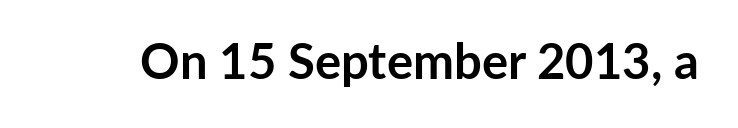
{"serif": "no", "italic": "no", "bold": "yes", "weight": "semibold", "width": "normal", "stroke_contrast": "low", "x_height": "medium", "monospaced": "no", "underline": "no", "letter_spacing": "normal", "letter_spacing_em": 0.0, "glyph_px": 49}
